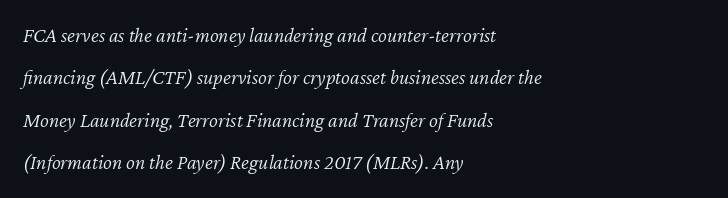
The image shows 21 px text type, italic (leaning right); set left-aligned, loose line spacing (2.02x), normal letter spacing, not underlined.
